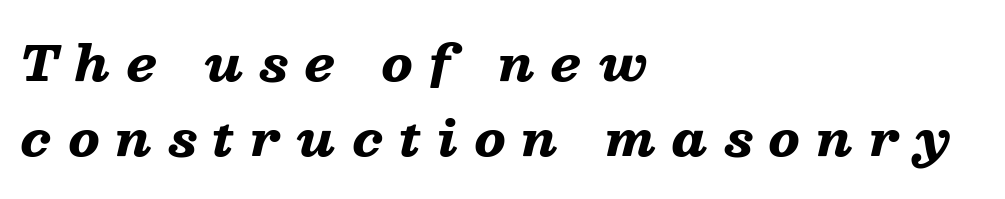
Which margin do the lines hug? The left one — the right edge is uneven. Is the type slanted? Yes — the strokes lean at a clear angle. Inter-character spacing is expanded well beyond the font's built-in metrics. The line-height multiplier appears to be the usual default. This sample has the flowing, uneven cadence of proportional lettering.
